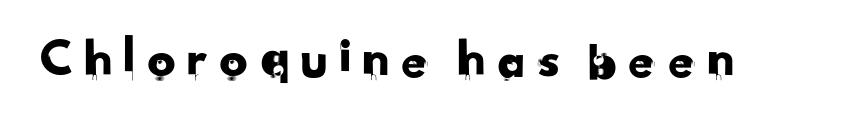
The letters carry no serifs — their stems end cleanly without finishing strokes. The face used here is proportionally spaced, like ordinary book or web type. The string is rendered with underlining switched off.
